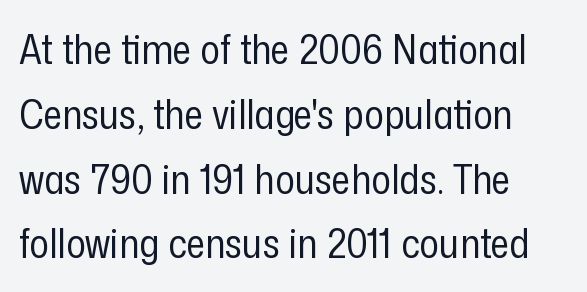
The image shows 41 px regular-weight, condensed sans-serif type, upright; set left-aligned, normal line spacing (1.58x), normal letter spacing, not underlined; low stroke contrast and a medium x-height.
